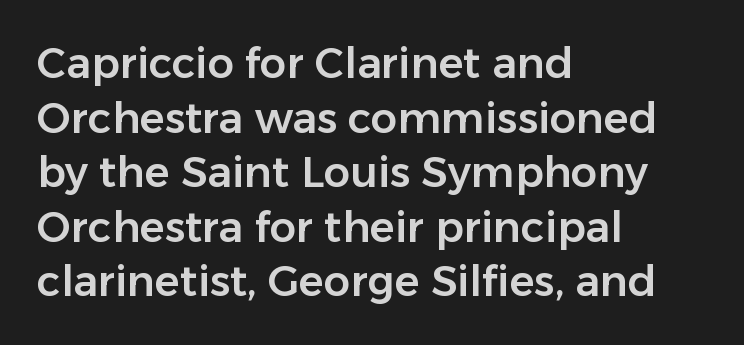
The words here are not underlined. Varying glyph widths throughout — classic text-font behaviour. Serifs: no, the terminals of the letterforms are clean. The lines sit at an ordinary, default distance from one another. Each line starts at the same left margin while the right side varies.
